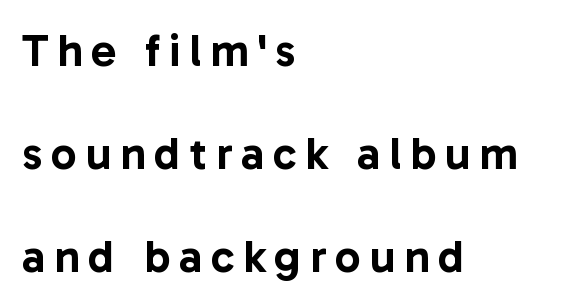
Q: Is the text italic (slanted)? A: No, it is upright.
Q: Is the typeface a serif or a sans-serif typeface? A: Sans-serif.
Q: Is the text underlined? A: No.
Q: How is the paragraph aligned? A: Left-aligned.
Q: Is the spacing between lines tight, normal or loose? A: Loose.
Q: Width (condensed, normal, or wide)? A: Normal.
Q: Stroke contrast? A: Low.
Q: x-height? A: Medium.
Q: Monospaced? A: No.
